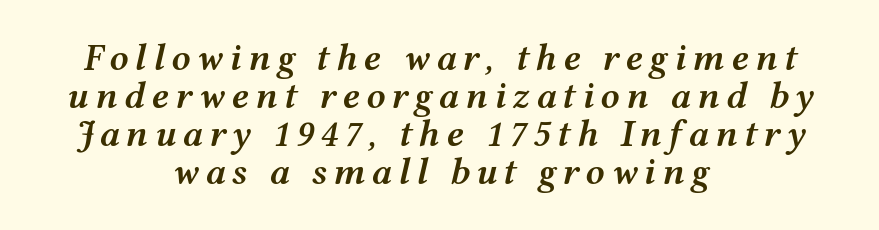
{"italic": "yes", "lean": "right", "slant_degrees": 12, "bold": "semi", "weight": "semibold", "width": "wide", "stroke_contrast": "medium", "x_height": "medium", "monospaced": "no", "underline": "no", "align": "center", "line_spacing": "tight", "line_spacing_ratio": 1.0, "glyph_px": 38}
